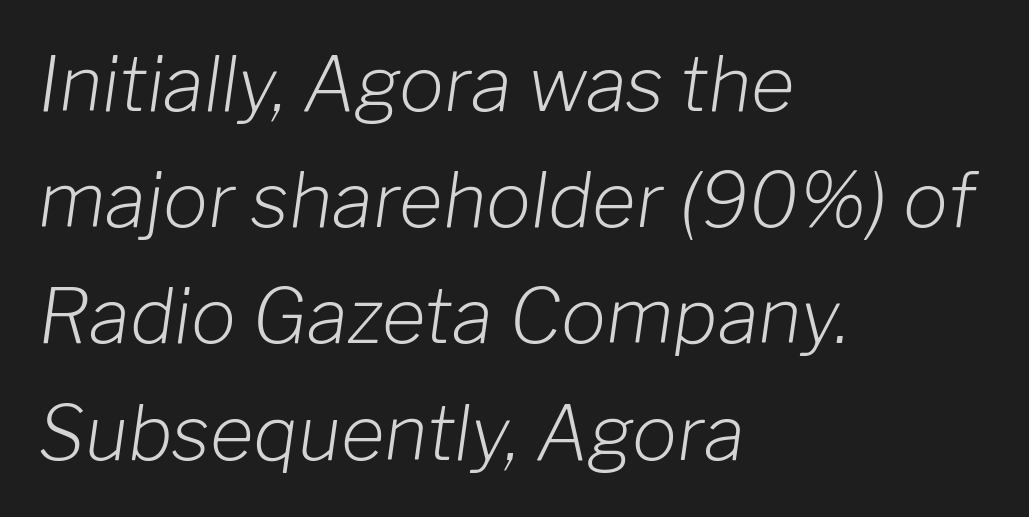
These lines stack with their left ends in a neat column. No extra tracking has been applied to these lines. Is this a fixed-width face? No — the glyphs have proportional, varying widths. Each new line begins a customary step beneath the previous one.
